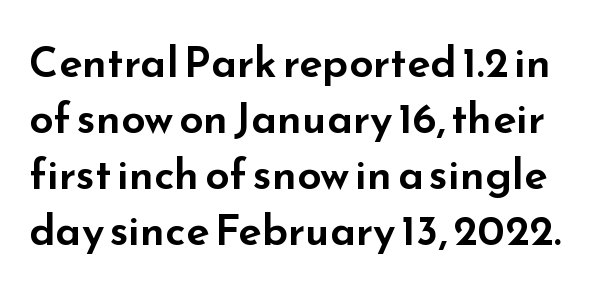
The image shows 43 px wide sans-serif type, upright; set normal line spacing (1.3x), normal letter spacing, not underlined; low stroke contrast and a small x-height.
